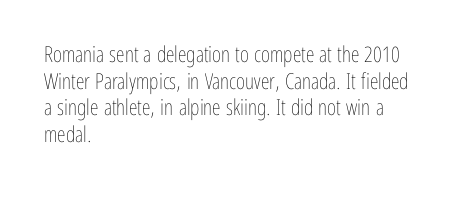
{"italic": "no", "bold": "no", "underline": "no", "align": "left", "line_spacing_ratio": 1.21, "letter_spacing": "normal", "letter_spacing_em": 0.0, "glyph_px": 22}
